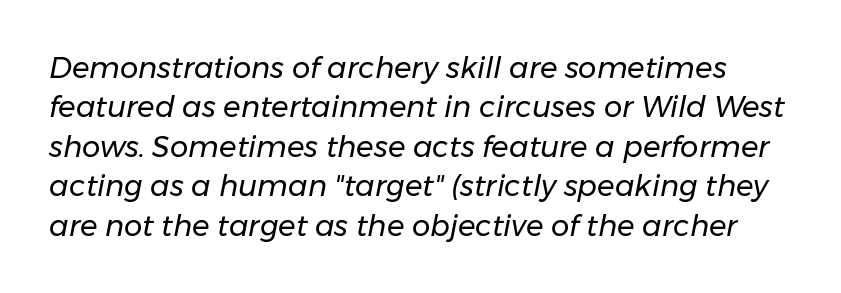
{"italic": "yes", "lean": "right", "slant_degrees": 11, "bold": "no", "weight": "regular", "width": "normal", "stroke_contrast": "low", "x_height": "medium", "monospaced": "no", "underline": "no", "line_spacing": "normal", "line_spacing_ratio": 1.36, "letter_spacing": "normal", "letter_spacing_em": 0.0, "glyph_px": 29}
